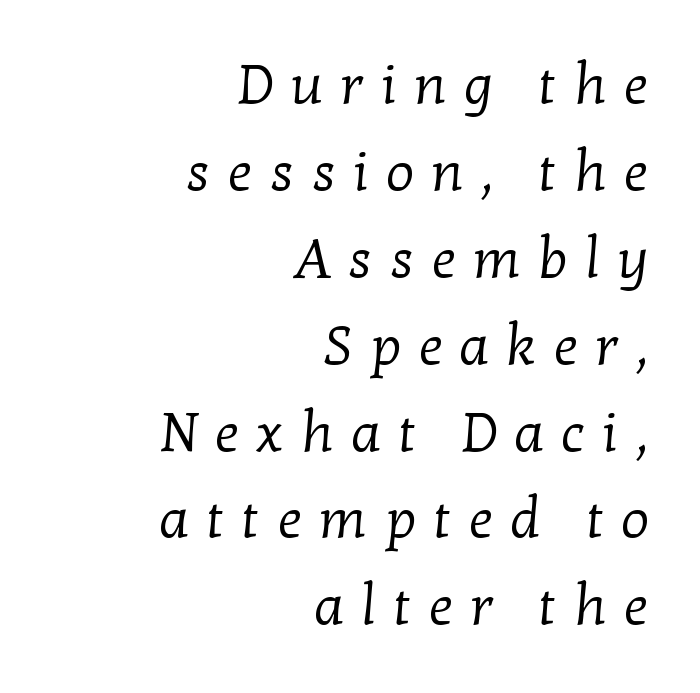
{"serif": "yes", "bold": "no", "weight": "regular", "width": "normal", "stroke_contrast": "low", "x_height": "medium", "monospaced": "no", "underline": "no", "align": "right", "line_spacing": "normal", "line_spacing_ratio": 1.58, "letter_spacing": "wide", "letter_spacing_em": 0.31, "glyph_px": 55}
